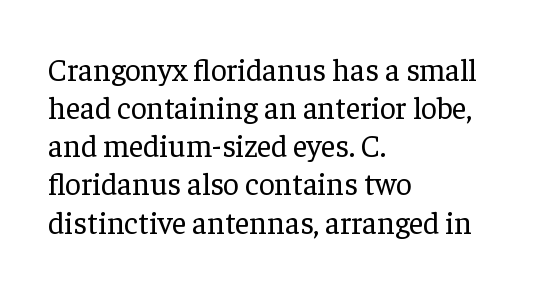
Q: Is the text bold? A: No.
Q: Is the text italic (slanted)? A: No, it is upright.
Q: Is the typeface a serif or a sans-serif typeface? A: Serif.
Q: Is the text underlined? A: No.
Q: How is the paragraph aligned? A: Left-aligned.
Q: Is the spacing between letters normal or unusually wide? A: Normal.
Q: Width (condensed, normal, or wide)? A: Normal.
Q: Stroke contrast? A: Low.
Q: x-height? A: Medium.
Q: Monospaced? A: No.
